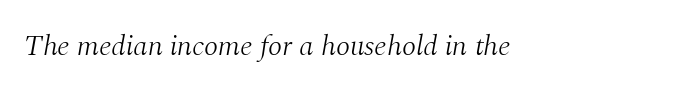
The image shows 29 px light serif type, italic (leaning right); set normal letter spacing, not underlined; medium stroke contrast and a medium x-height.
